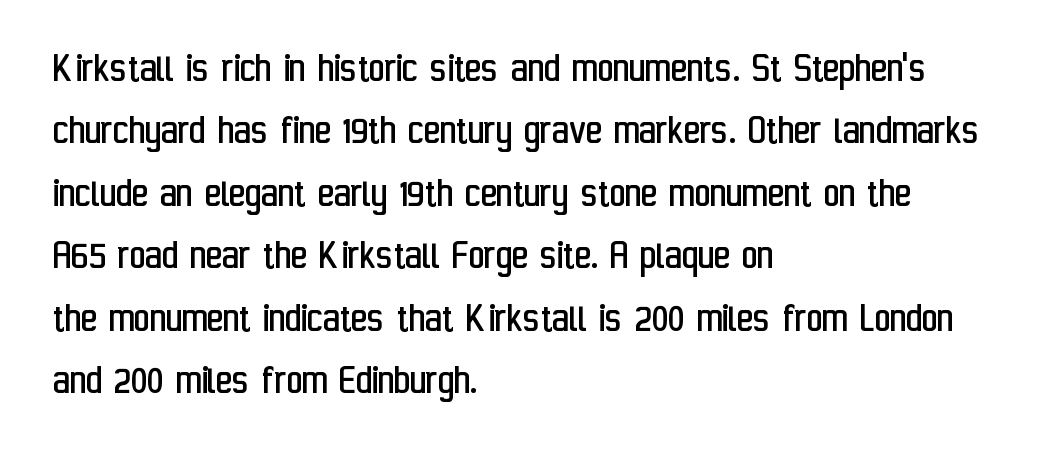
Q: Is the text bold? A: No.
Q: Is the text italic (slanted)? A: No, it is upright.
Q: Is the typeface a serif or a sans-serif typeface? A: Sans-serif.
Q: Is the text underlined? A: No.
Q: How is the paragraph aligned? A: Left-aligned.
Q: Is the spacing between letters normal or unusually wide? A: Normal.
Q: Is the spacing between lines tight, normal or loose? A: Normal.
Q: Width (condensed, normal, or wide)? A: Condensed.
Q: Stroke contrast? A: Low.
Q: x-height? A: Medium.
Q: Monospaced? A: No.
